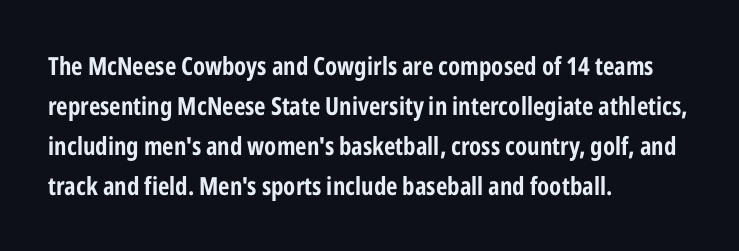
Q: Is the text bold? A: Yes.
Q: Is the text italic (slanted)? A: No, it is upright.
Q: Is the text underlined? A: No.
Q: How is the paragraph aligned? A: Left-aligned.
Q: Is the spacing between letters normal or unusually wide? A: Normal.
Q: Is the spacing between lines tight, normal or loose? A: Normal.
